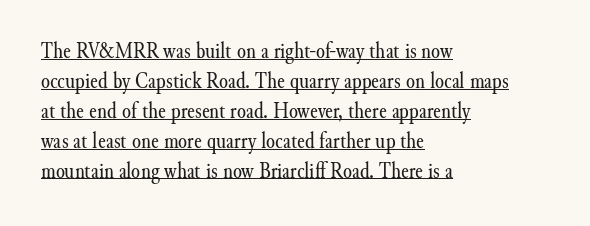
The image shows 23 px text type, upright; set left-aligned, normal line spacing (1.3x), normal letter spacing, underlined.
